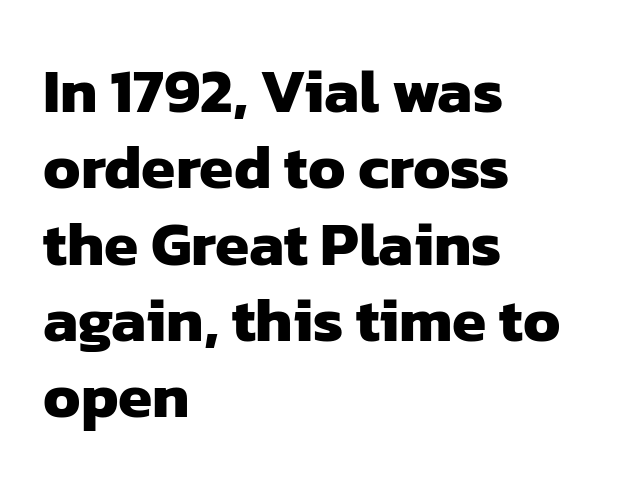
The image shows 62 px heavy sans-serif type; set left-aligned, line spacing 1.23x, normal letter spacing, not underlined; low stroke contrast and a medium x-height.
